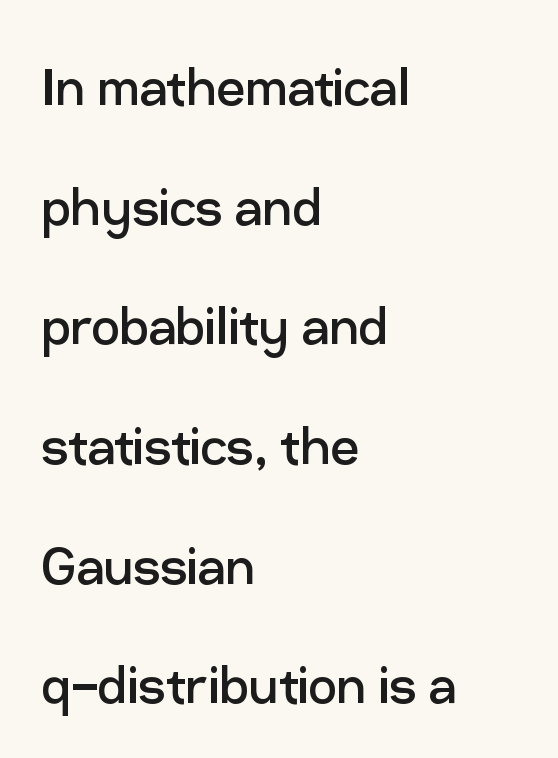
Q: Is the text bold? A: No.
Q: Is the text italic (slanted)? A: No, it is upright.
Q: Is the typeface a serif or a sans-serif typeface? A: Sans-serif.
Q: Is the text underlined? A: No.
Q: How is the paragraph aligned? A: Left-aligned.
Q: Is the spacing between letters normal or unusually wide? A: Normal.
Q: Is the spacing between lines tight, normal or loose? A: Loose.
Q: Width (condensed, normal, or wide)? A: Normal.
Q: Stroke contrast? A: Low.
Q: x-height? A: Medium.
Q: Monospaced? A: No.
